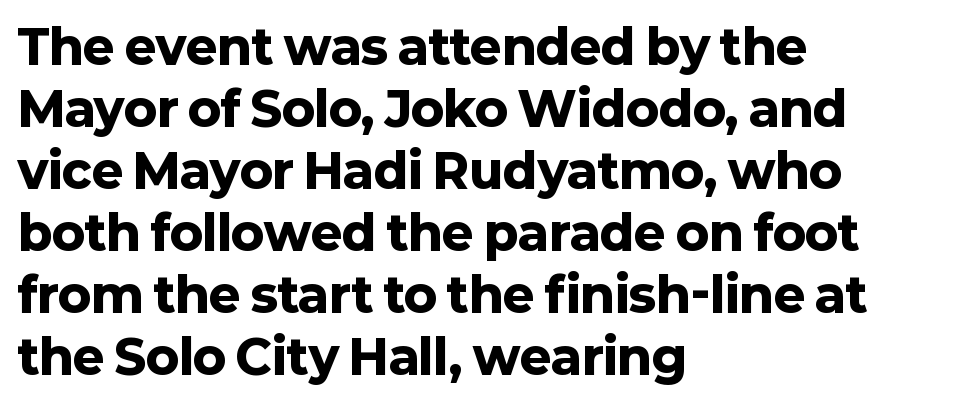
Words appear dense and cohesive because spacing is normal. Spacing verdict: proportional, widths tailored to each character. Interline gaps are of average width in this sample. Observe the absence of serifs on each vertical stroke in this sample. You can tell it's not italic because the verticals are truly vertical.
